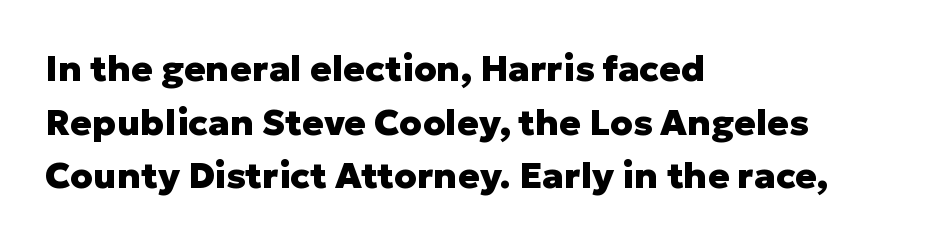
The image shows 36 px heavy sans-serif type, upright; set left-aligned, normal line spacing (1.49x), normal letter spacing, not underlined; low stroke contrast and a medium x-height.
